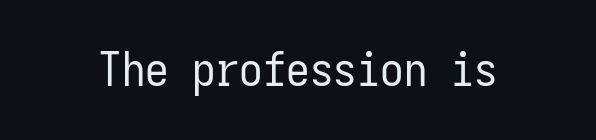
{"serif": "no", "italic": "no", "bold": "no", "weight": "regular", "width": "condensed", "stroke_contrast": "low", "x_height": "medium", "monospaced": "yes", "underline": "no", "letter_spacing": "normal", "letter_spacing_em": 0.0, "glyph_px": 47}
